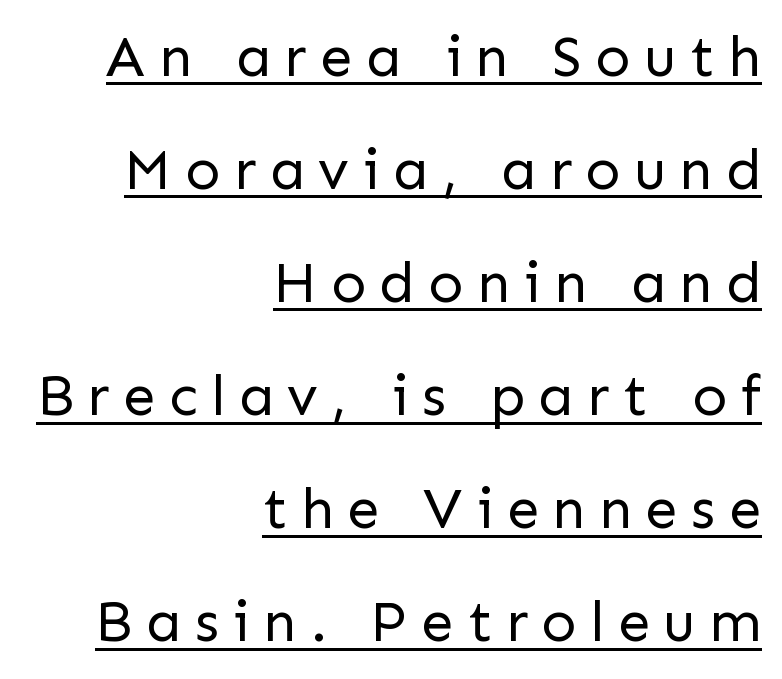
The image shows 58 px regular-weight sans-serif type, upright; set right-aligned, loose line spacing (1.95x), unusually wide letter spacing (+0.23 em), underlined; low stroke contrast and a medium x-height.
